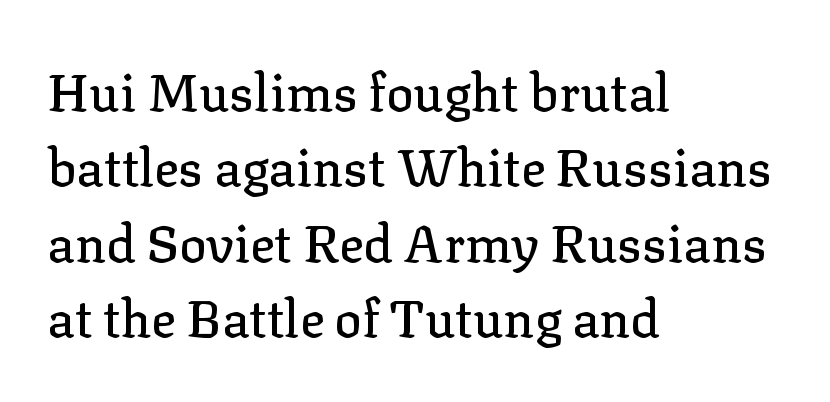
The specimen omits any rule beneath the text block's lines. The passage shown is typed in a proportional face where columns would drift. In terms of leading, this rendering sits right in the middle. Students, note that the glyphs here touch the page at normal intervals.
